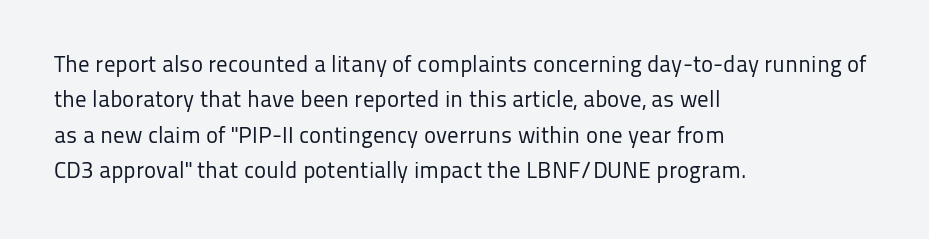
{"italic": "no", "bold": "no", "underline": "no", "align": "left", "line_spacing": "normal", "line_spacing_ratio": 1.54, "letter_spacing": "normal", "letter_spacing_em": 0.0, "glyph_px": 23}
